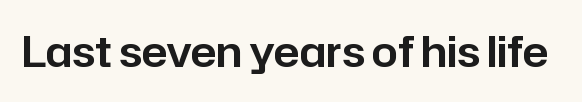
Q: Is the text italic (slanted)? A: No, it is upright.
Q: Is the typeface a serif or a sans-serif typeface? A: Sans-serif.
Q: Is the text underlined? A: No.
Q: Is the spacing between letters normal or unusually wide? A: Normal.
Q: Width (condensed, normal, or wide)? A: Normal.
Q: Stroke contrast? A: Low.
Q: x-height? A: Medium.
Q: Monospaced? A: No.
